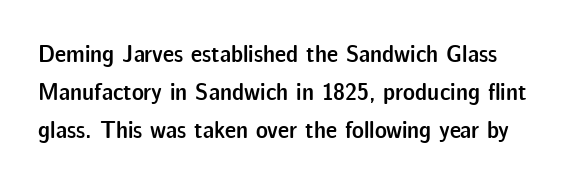
Q: Is the text bold? A: Semi-bold.
Q: Is the text italic (slanted)? A: No, it is upright.
Q: Is the text underlined? A: No.
Q: Is the spacing between letters normal or unusually wide? A: Normal.
Q: Is the spacing between lines tight, normal or loose? A: Normal.
